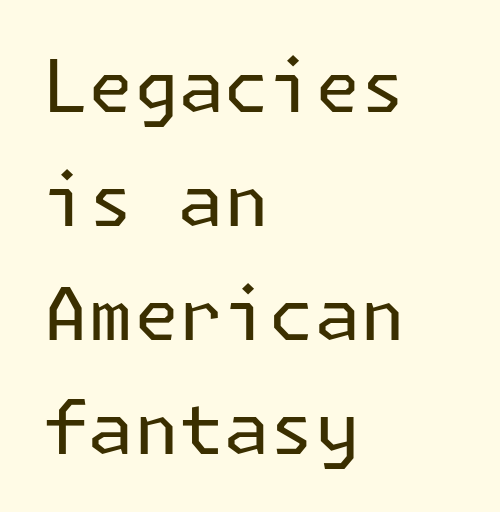
{"serif": "no", "italic": "no", "bold": "no", "weight": "regular", "width": "normal", "stroke_contrast": "low", "x_height": "medium", "underline": "no", "align": "left", "line_spacing": "normal", "line_spacing_ratio": 1.56, "letter_spacing": "normal", "letter_spacing_em": 0.0, "glyph_px": 73}
